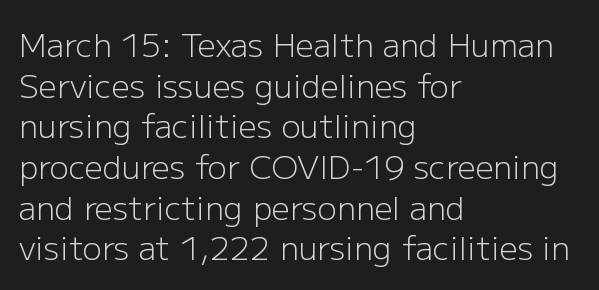
{"serif": "no", "italic": "no", "bold": "no", "weight": "light", "width": "normal", "stroke_contrast": "low", "x_height": "medium", "monospaced": "no", "underline": "no", "align": "left", "line_spacing": "normal", "line_spacing_ratio": 1.27, "letter_spacing": "normal", "letter_spacing_em": 0.0, "glyph_px": 32}
